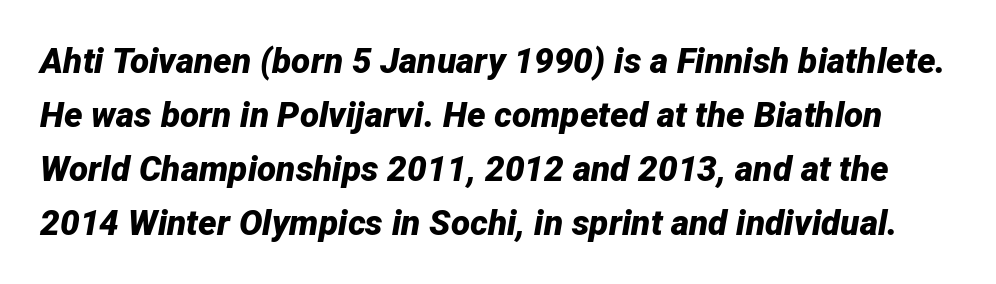
{"italic": "yes", "lean": "right", "slant_degrees": 12, "bold": "yes", "weight": "bold", "width": "normal", "stroke_contrast": "low", "x_height": "medium", "monospaced": "no", "underline": "no", "line_spacing": "normal", "line_spacing_ratio": 1.54, "letter_spacing": "normal", "letter_spacing_em": 0.0, "glyph_px": 35}
